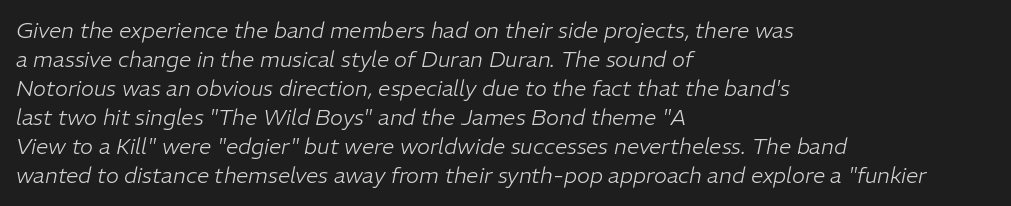
{"italic": "yes", "lean": "right", "slant_degrees": 11, "bold": "no", "underline": "no", "align": "left", "line_spacing": "normal", "line_spacing_ratio": 1.32, "letter_spacing": "normal", "letter_spacing_em": 0.0, "glyph_px": 22}
